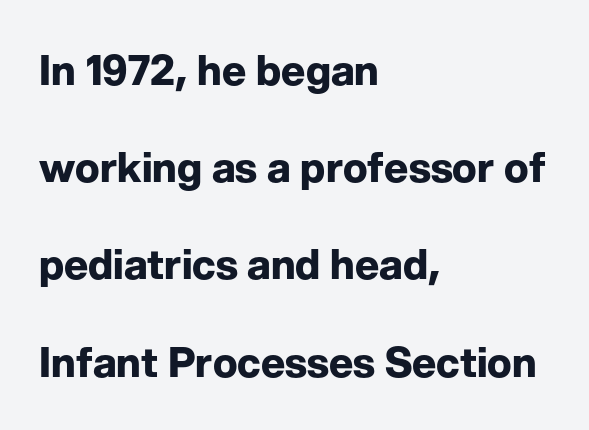
Q: Is the text bold? A: Yes.
Q: Is the text italic (slanted)? A: No, it is upright.
Q: Is the typeface a serif or a sans-serif typeface? A: Sans-serif.
Q: Is the text underlined? A: No.
Q: How is the paragraph aligned? A: Left-aligned.
Q: Is the spacing between letters normal or unusually wide? A: Normal.
Q: Is the spacing between lines tight, normal or loose? A: Loose.
Q: Width (condensed, normal, or wide)? A: Normal.
Q: Stroke contrast? A: Low.
Q: x-height? A: Medium.
Q: Monospaced? A: No.
